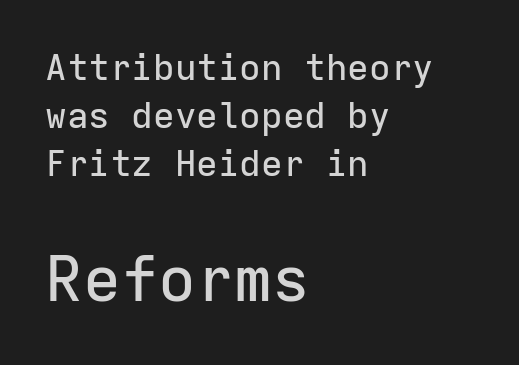
{"serif": "no", "italic": "no", "width": "normal", "stroke_contrast": "low", "x_height": "medium", "monospaced": "yes", "underline": "no", "align": "left", "line_spacing": "normal", "line_spacing_ratio": 1.34, "letter_spacing": "normal", "letter_spacing_em": 0.0, "larger_block": "second", "size_ratio": 1.75, "glyph_px": 63}
